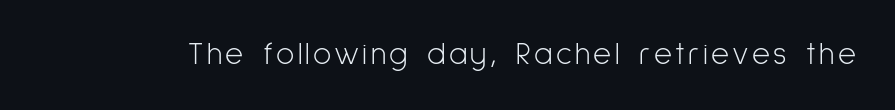
The image shows 31 px light, condensed sans-serif type, upright; set not underlined; low stroke contrast and a medium x-height.
